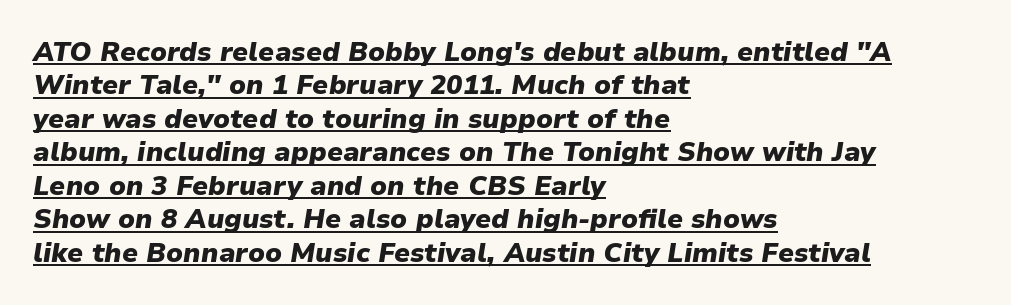
{"italic": "yes", "lean": "right", "slant_degrees": 9, "bold": "yes", "underline": "yes", "align": "left", "line_spacing_ratio": 1.24, "letter_spacing": "normal", "letter_spacing_em": 0.0, "glyph_px": 27}
